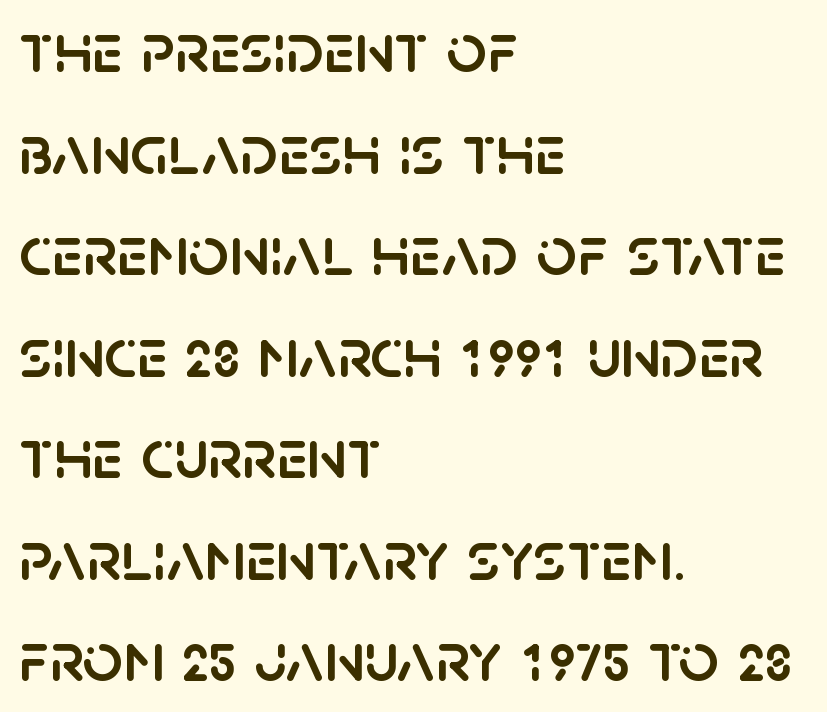
The image shows 71 px sans-serif type, upright; set left-aligned, normal line spacing (1.43x), normal letter spacing, not underlined; low stroke contrast and a large x-height.
